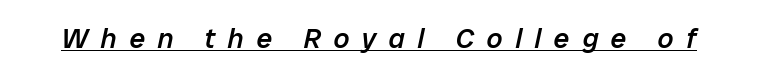
The image shows 28 px semibold type, italic (leaning right); set unusually wide letter spacing (+0.45 em), underlined; low stroke contrast and a medium x-height.
